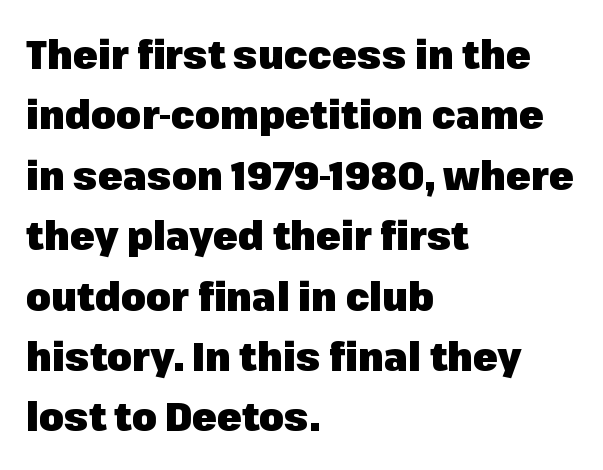
Q: Is the text bold? A: Yes.
Q: Is the text italic (slanted)? A: No, it is upright.
Q: Is the typeface a serif or a sans-serif typeface? A: Sans-serif.
Q: Is the text underlined? A: No.
Q: How is the paragraph aligned? A: Left-aligned.
Q: Is the spacing between letters normal or unusually wide? A: Normal.
Q: Is the spacing between lines tight, normal or loose? A: Normal.
Q: Width (condensed, normal, or wide)? A: Normal.
Q: Stroke contrast? A: Low.
Q: x-height? A: Medium.
Q: Monospaced? A: No.
